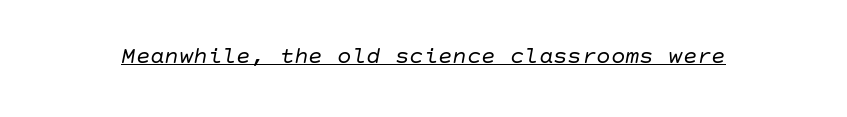
Q: Is the text bold? A: No.
Q: Is the text italic (slanted)? A: Yes, it leans right by about 10 degrees.
Q: Is the text underlined? A: Yes.
Q: Is the spacing between letters normal or unusually wide? A: Normal.
